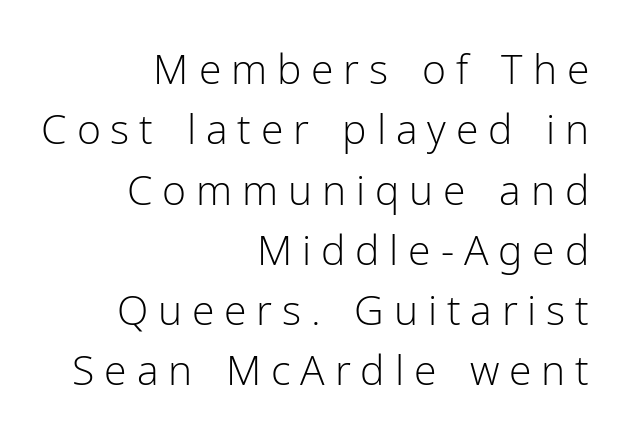
Q: Is the text bold? A: No.
Q: Is the text italic (slanted)? A: No, it is upright.
Q: Is the typeface a serif or a sans-serif typeface? A: Sans-serif.
Q: Is the text underlined? A: No.
Q: How is the paragraph aligned? A: Right-aligned.
Q: Is the spacing between letters normal or unusually wide? A: Unusually wide.
Q: Is the spacing between lines tight, normal or loose? A: Normal.
Q: Width (condensed, normal, or wide)? A: Normal.
Q: Stroke contrast? A: Low.
Q: x-height? A: Medium.
Q: Monospaced? A: No.
